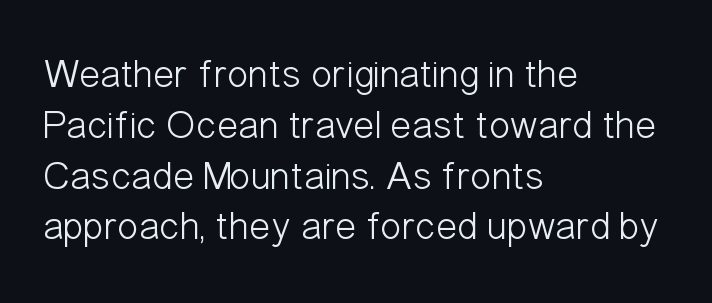
Q: Is the text bold? A: No.
Q: Is the text italic (slanted)? A: No, it is upright.
Q: Is the typeface a serif or a sans-serif typeface? A: Sans-serif.
Q: Is the text underlined? A: No.
Q: How is the paragraph aligned? A: Left-aligned.
Q: Is the spacing between letters normal or unusually wide? A: Normal.
Q: Is the spacing between lines tight, normal or loose? A: Normal.
Q: Width (condensed, normal, or wide)? A: Condensed.
Q: Stroke contrast? A: Low.
Q: x-height? A: Medium.
Q: Monospaced? A: No.
